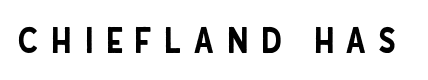
{"serif": "no", "italic": "no", "width": "condensed", "stroke_contrast": "low", "x_height": "large", "monospaced": "no", "underline": "no", "letter_spacing": "wide", "letter_spacing_em": 0.32, "glyph_px": 36}
